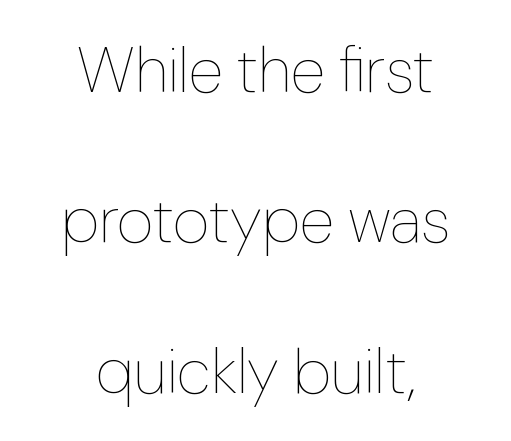
The image shows 64 px thin type, upright; set centered, loose line spacing (2.35x), normal letter spacing, not underlined; low stroke contrast and a medium x-height.
